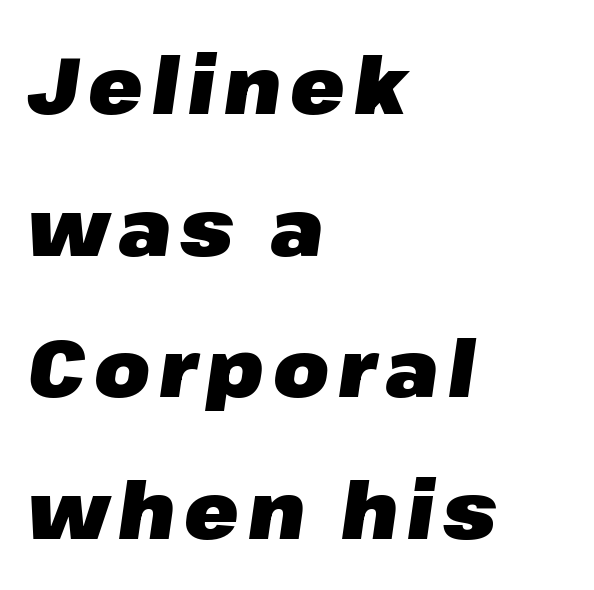
Q: Is the text bold? A: Yes.
Q: Is the text italic (slanted)? A: Yes, it leans right by about 8 degrees.
Q: Is the text underlined? A: No.
Q: How is the paragraph aligned? A: Left-aligned.
Q: Width (condensed, normal, or wide)? A: Normal.
Q: Stroke contrast? A: Low.
Q: x-height? A: Medium.
Q: Monospaced? A: No.
